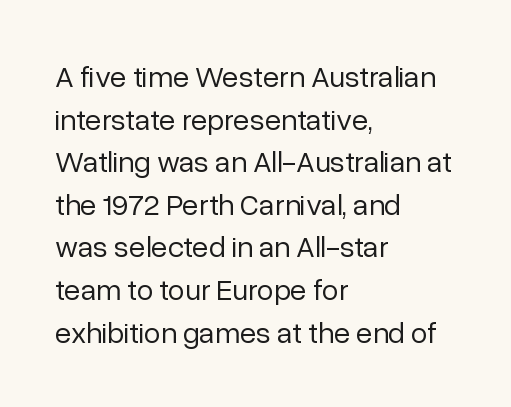
{"serif": "no", "italic": "no", "bold": "no", "weight": "regular", "width": "normal", "stroke_contrast": "low", "x_height": "medium", "monospaced": "no", "underline": "no", "align": "left", "line_spacing": "normal", "line_spacing_ratio": 1.42, "letter_spacing": "normal", "letter_spacing_em": 0.0, "glyph_px": 30}
